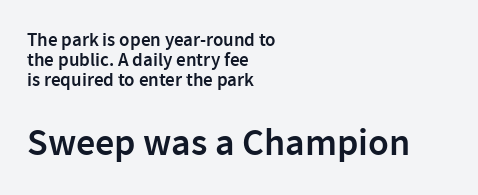
Q: Is the text bold? A: Semi-bold.
Q: Is the text italic (slanted)? A: No, it is upright.
Q: Is the typeface a serif or a sans-serif typeface? A: Sans-serif.
Q: Is the text underlined? A: No.
Q: How is the paragraph aligned? A: Left-aligned.
Q: Is the spacing between letters normal or unusually wide? A: Normal.
Q: Is the spacing between lines tight, normal or loose? A: Tight.
Q: Which block of text is set in a larger size, the first (top) or the second (bottom)? A: The second (bottom) one.
Q: Width (condensed, normal, or wide)? A: Normal.
Q: Stroke contrast? A: Low.
Q: x-height? A: Medium.
Q: Monospaced? A: No.
